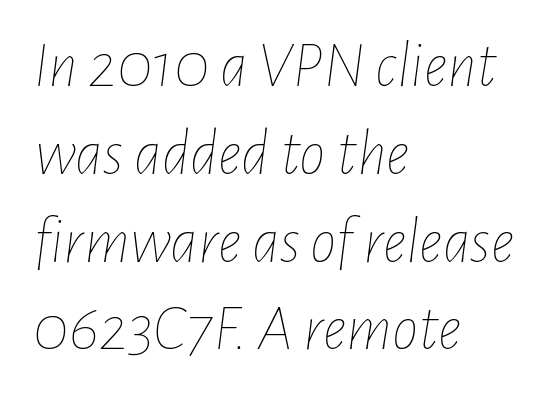
These glyphs show unthickened strokes, regular width or finer. This sample uses plain, unmodified letter spacing. Is this a fixed-width face? No — the glyphs have proportional, varying widths. Quick note: interline space is typical.
